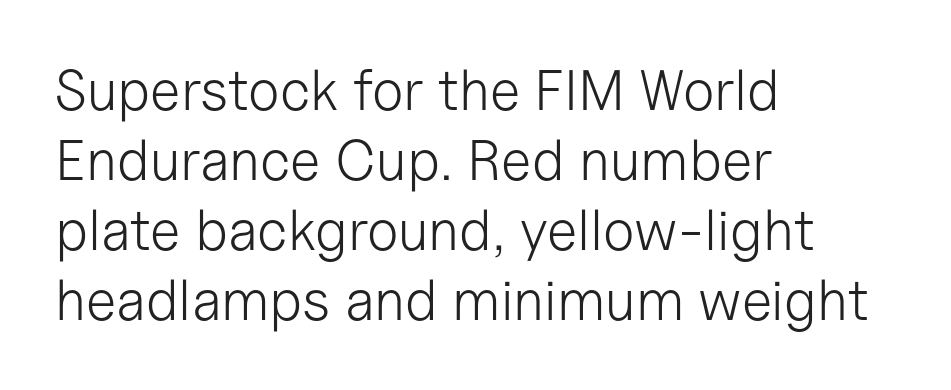
{"serif": "no", "italic": "no", "bold": "no", "weight": "light", "width": "normal", "stroke_contrast": "low", "x_height": "medium", "monospaced": "no", "underline": "no", "align": "left", "line_spacing_ratio": 1.23, "letter_spacing": "normal", "letter_spacing_em": 0.0, "glyph_px": 57}
